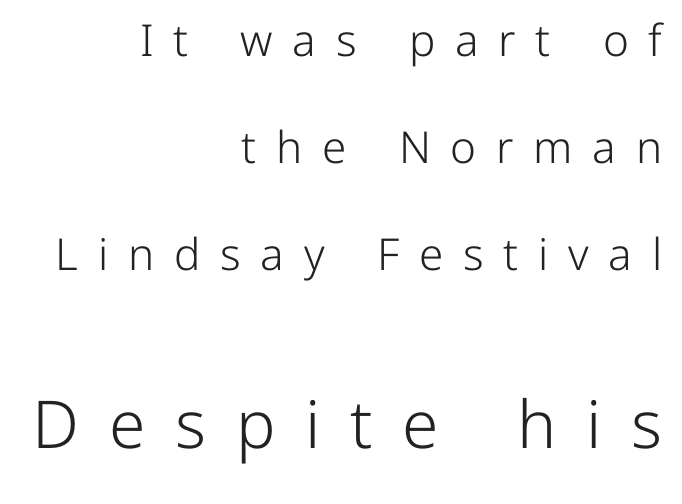
{"serif": "no", "italic": "no", "bold": "no", "weight": "light", "width": "normal", "stroke_contrast": "low", "x_height": "medium", "monospaced": "no", "underline": "no", "align": "right", "line_spacing": "loose", "line_spacing_ratio": 2.43, "letter_spacing": "wide", "letter_spacing_em": 0.45, "larger_block": "second", "size_ratio": 1.5, "glyph_px": 66}
